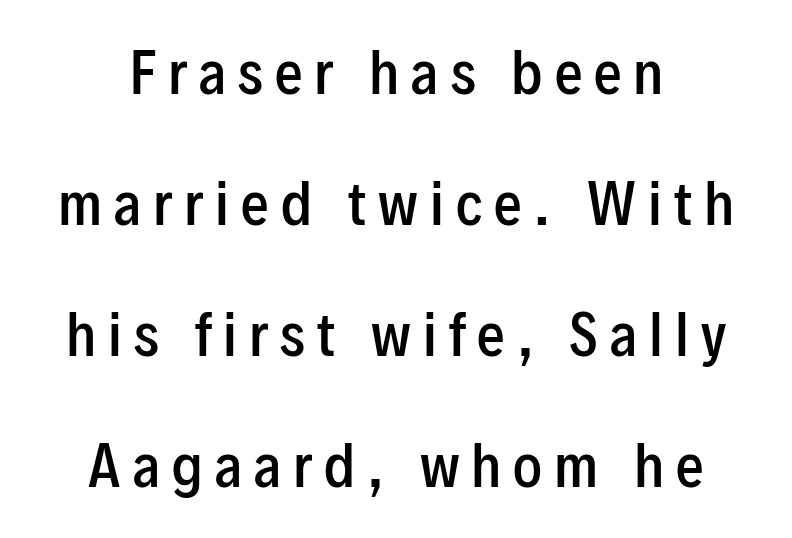
Q: Is the text bold? A: Semi-bold.
Q: Is the text italic (slanted)? A: No, it is upright.
Q: Is the typeface a serif or a sans-serif typeface? A: Sans-serif.
Q: Is the text underlined? A: No.
Q: Is the spacing between letters normal or unusually wide? A: Unusually wide.
Q: Is the spacing between lines tight, normal or loose? A: Loose.
Q: Width (condensed, normal, or wide)? A: Condensed.
Q: Stroke contrast? A: Low.
Q: x-height? A: Medium.
Q: Monospaced? A: No.
